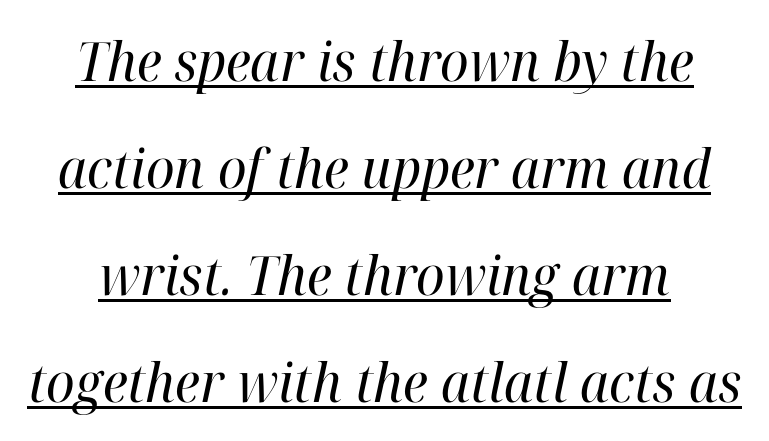
Q: Is the text bold? A: No.
Q: Is the text italic (slanted)? A: Yes, it leans right by about 12 degrees.
Q: Is the typeface a serif or a sans-serif typeface? A: Serif.
Q: Is the text underlined? A: Yes.
Q: Is the spacing between letters normal or unusually wide? A: Normal.
Q: Is the spacing between lines tight, normal or loose? A: Loose.
Q: Width (condensed, normal, or wide)? A: Normal.
Q: Stroke contrast? A: High.
Q: x-height? A: Medium.
Q: Monospaced? A: No.
